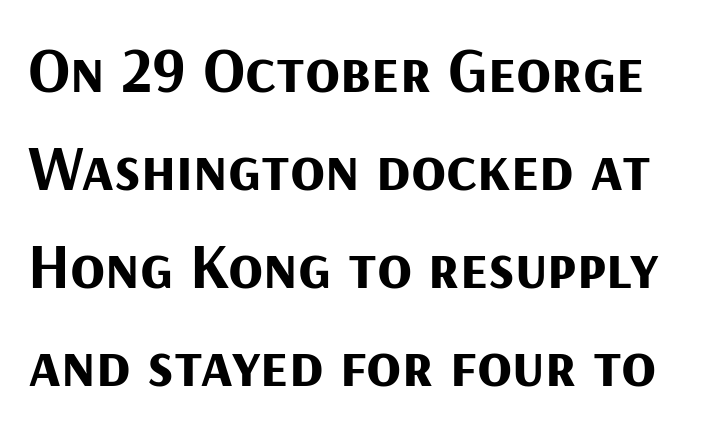
Evenly set lines give the paragraph a standard silhouette. Letter spacing: default. In terms of weight, the rendering is a true, heavy bold. Any mark beneath the type? The region is blank. The rendering uses natural spacing where letterforms have individual widths.
